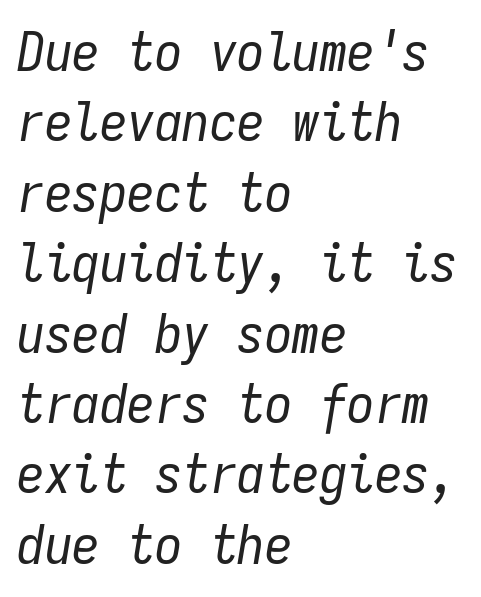
Q: Is the text bold? A: No.
Q: Is the text italic (slanted)? A: Yes, it leans right by about 9 degrees.
Q: Is the text underlined? A: No.
Q: How is the paragraph aligned? A: Left-aligned.
Q: Is the spacing between letters normal or unusually wide? A: Normal.
Q: Is the spacing between lines tight, normal or loose? A: Normal.
Q: Width (condensed, normal, or wide)? A: Condensed.
Q: Stroke contrast? A: Low.
Q: x-height? A: Medium.
Q: Monospaced? A: Yes.
